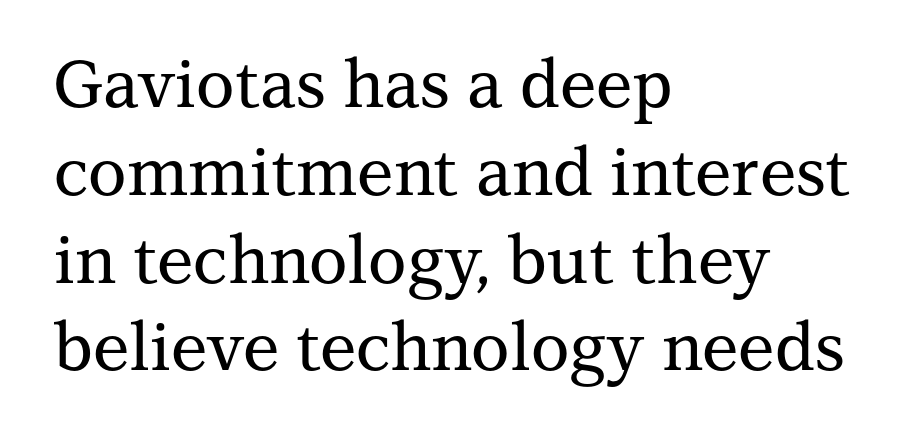
Each letter keeps its own natural width here, so spacing adapts to shape. Teacher's note: observe the even left margin — that is flush-left alignment. The letters sit at their default tracking, neither squeezed nor spread. Decoration check: the copy has no underline.
